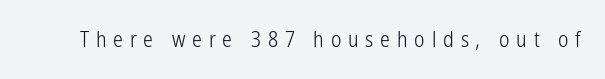
The image shows 22 px text type, upright; set unusually wide letter spacing (+0.31 em), not underlined.
